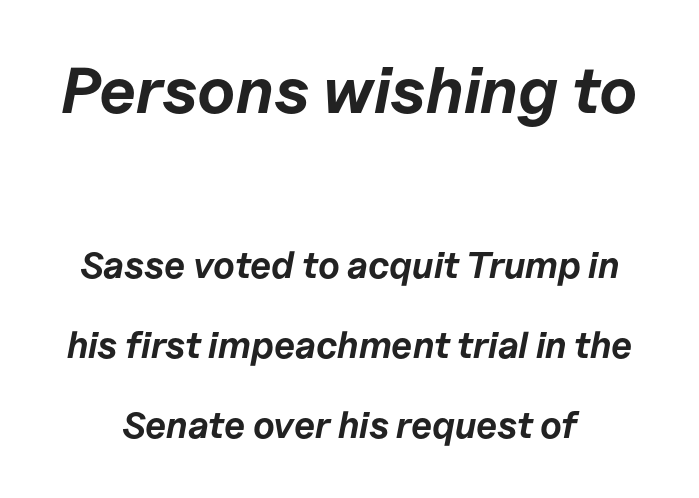
Only glyphs here, with clear space below each row. If you measured baseline to baseline, you'd find a long distance. Tracking value appears to be zero — textbook default spacing. The strokes are fattened all the way to bold.
